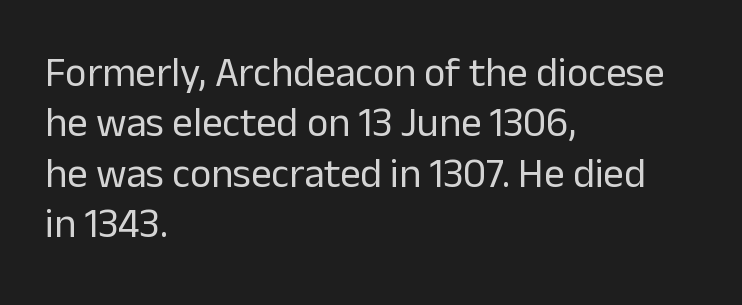
The image shows 41 px regular-weight sans-serif type, upright; set left-aligned, line spacing 1.23x, normal letter spacing, not underlined; low stroke contrast and a medium x-height.
